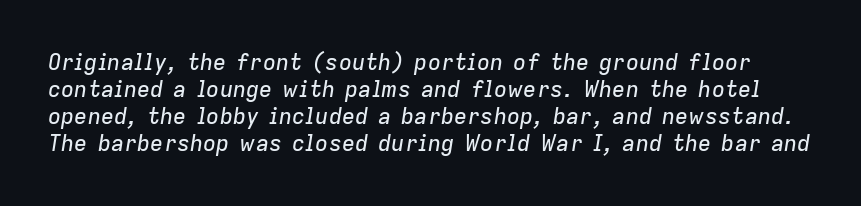
Look at the tracking — it's just the regular setting, nothing added. Rule under the text: the space is simply empty. You can tell it's italic because the verticals aren't actually vertical.
